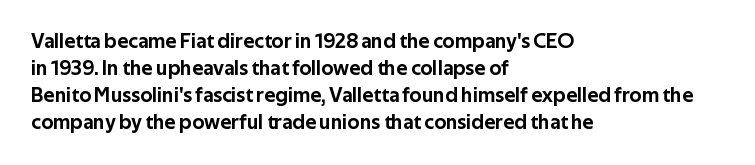
{"italic": "no", "underline": "no", "align": "left", "line_spacing": "normal", "line_spacing_ratio": 1.28, "letter_spacing": "normal", "letter_spacing_em": 0.0, "glyph_px": 21}
